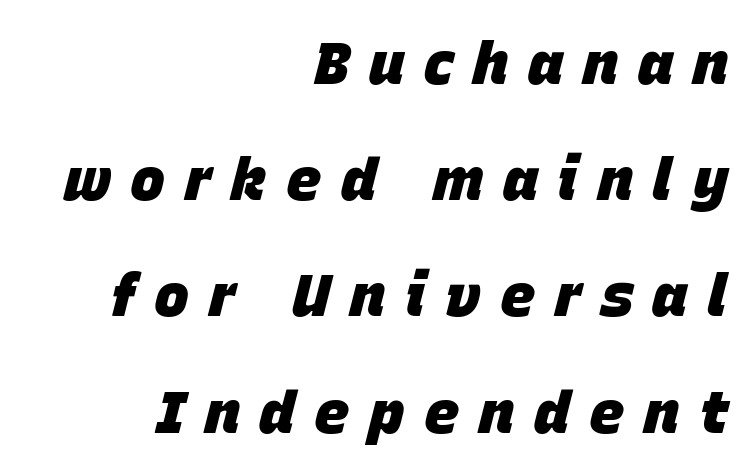
Q: Is the text bold? A: Yes.
Q: Is the text italic (slanted)? A: Yes, it leans right by about 15 degrees.
Q: Is the text underlined? A: No.
Q: How is the paragraph aligned? A: Right-aligned.
Q: Is the spacing between letters normal or unusually wide? A: Unusually wide.
Q: Is the spacing between lines tight, normal or loose? A: Loose.
Q: Width (condensed, normal, or wide)? A: Normal.
Q: Stroke contrast? A: Low.
Q: x-height? A: Large.
Q: Monospaced? A: No.
